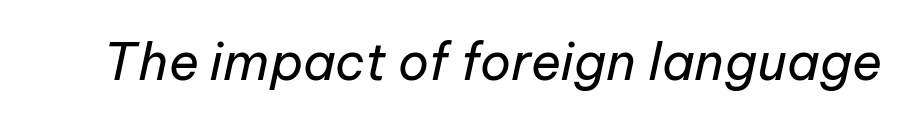
The letters look calm and open, with moderate or lighter stems. Characters follow at the spacing the type designer built in. Lines of text with bare space underneath. The face used here has a pronounced slope to its letters. Spacing verdict: proportional, widths tailored to each character.
